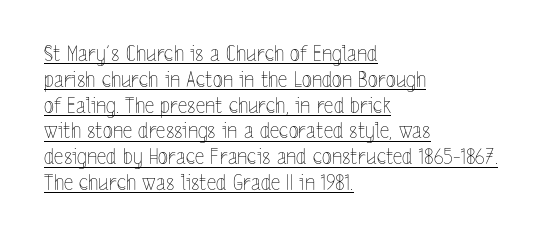
The image shows 21 px text type, upright; set left-aligned, line spacing 1.23x, normal letter spacing, underlined.
